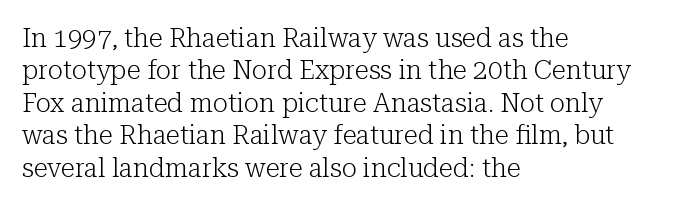
The image shows 26 px text type, upright; set left-aligned, normal line spacing (1.25x), normal letter spacing, not underlined.
